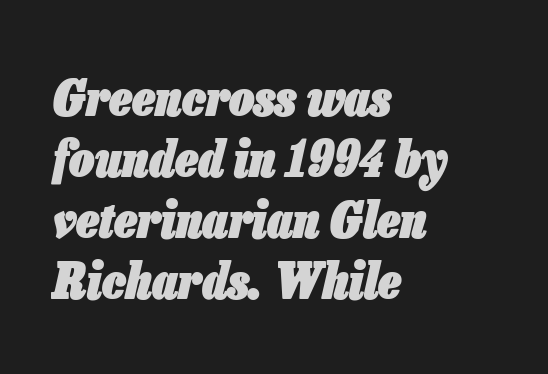
How heavy is the stroke? Heavy — this is a bold. The passage shown is not underscored anywhere. Each letter keeps its own natural width here, so spacing adapts to shape. A typesetter would call this zero additional tracking.
